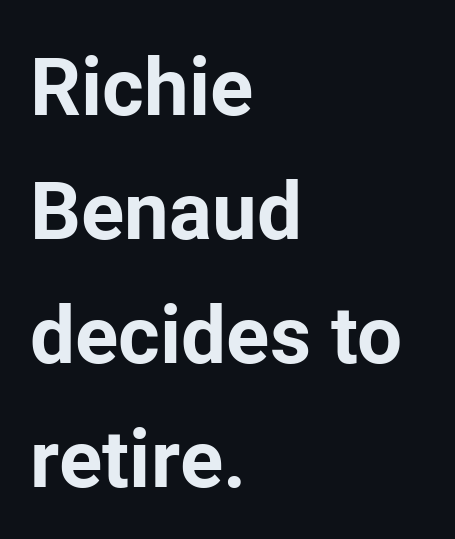
The image shows 80 px bold sans-serif type, upright; set left-aligned, normal line spacing (1.55x), normal letter spacing, not underlined; low stroke contrast and a medium x-height.
